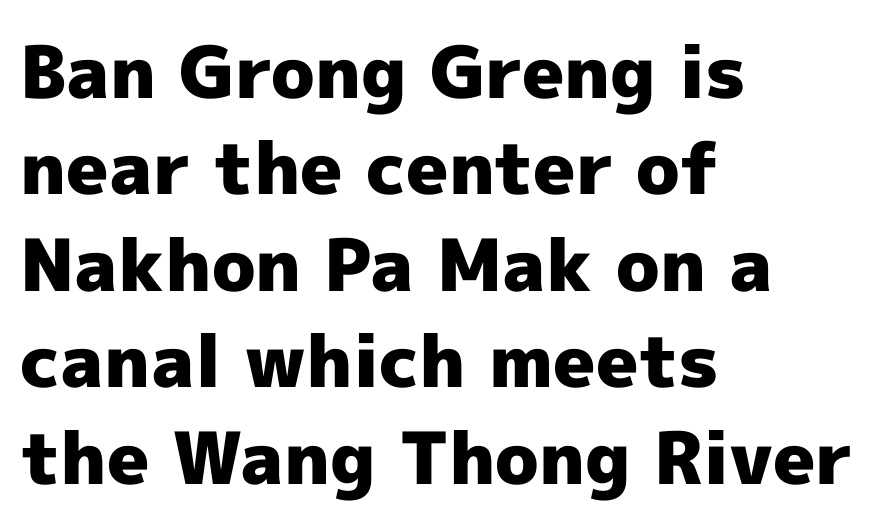
{"serif": "no", "italic": "no", "bold": "yes", "weight": "heavy", "width": "normal", "x_height": "medium", "monospaced": "no", "underline": "no", "align": "left", "line_spacing": "normal", "line_spacing_ratio": 1.34, "letter_spacing": "normal", "letter_spacing_em": 0.0, "glyph_px": 72}
